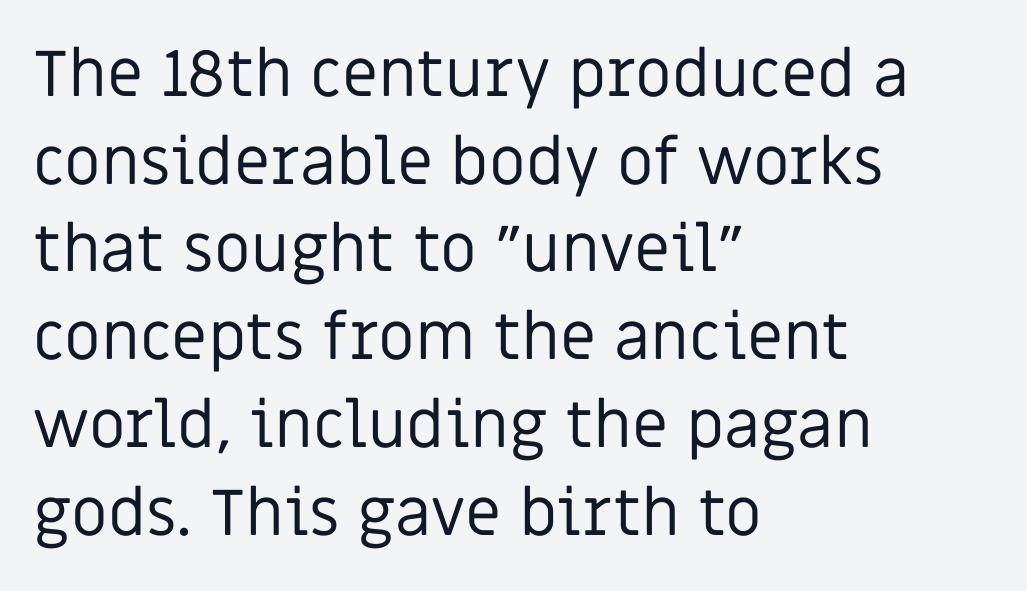
The image shows 65 px regular-weight sans-serif type, upright; set left-aligned, normal line spacing (1.35x), normal letter spacing, not underlined; low stroke contrast and a large x-height.
